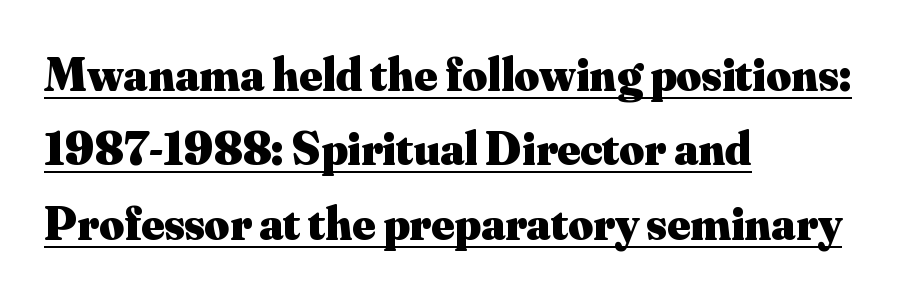
The passage shown is underscored from start to finish. Proportional: the letters do not fall into vertical columns. This is the regular roman posture of the typeface. Casual observation: everything's shoved over to the left.
